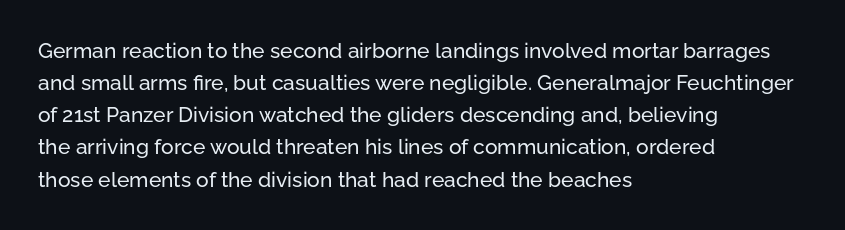
Layout note: lines flush left. The string is rendered with underlining switched off. The line texture is even and compact thanks to regular tracking. A roman cut, with each character standing at attention. The space between consecutive lines is moderate.
